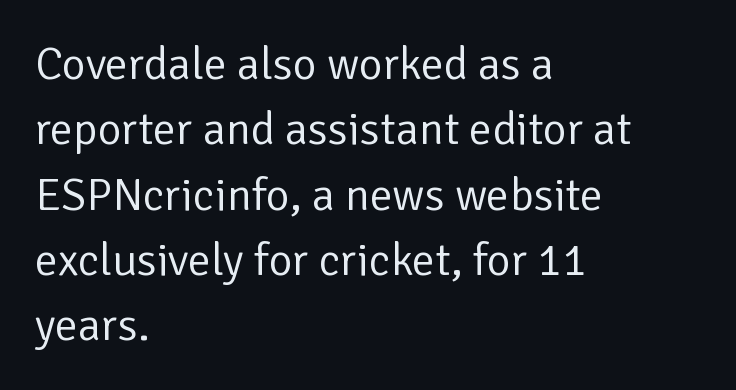
The image shows 46 px regular-weight sans-serif type, upright; set left-aligned, normal line spacing (1.42x), normal letter spacing, not underlined; low stroke contrast and a medium x-height.
